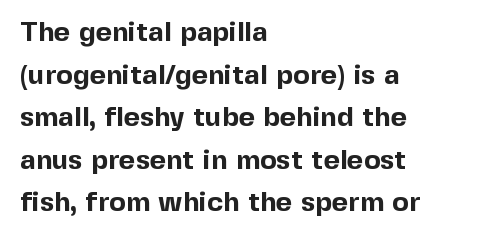
{"serif": "no", "italic": "no", "bold": "yes", "weight": "bold", "width": "normal", "x_height": "medium", "monospaced": "no", "underline": "no", "align": "left", "line_spacing": "normal", "line_spacing_ratio": 1.52, "letter_spacing": "normal", "letter_spacing_em": 0.0, "glyph_px": 28}
